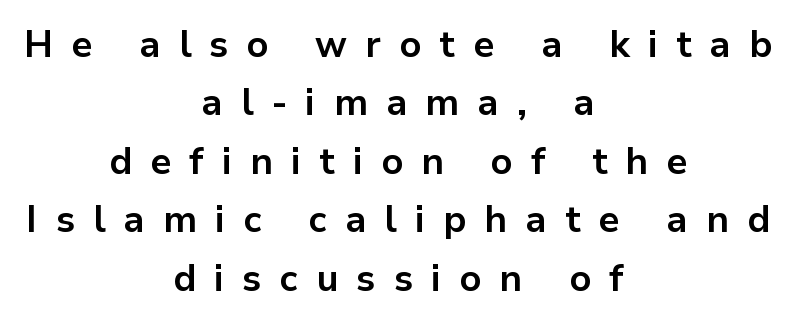
A dark, heavy texture on the line: the type is bold. One-word summary of the alignment: center. Each row of text sits above clean, open space. Letterform terminals end flat and unadorned throughout the passage.
